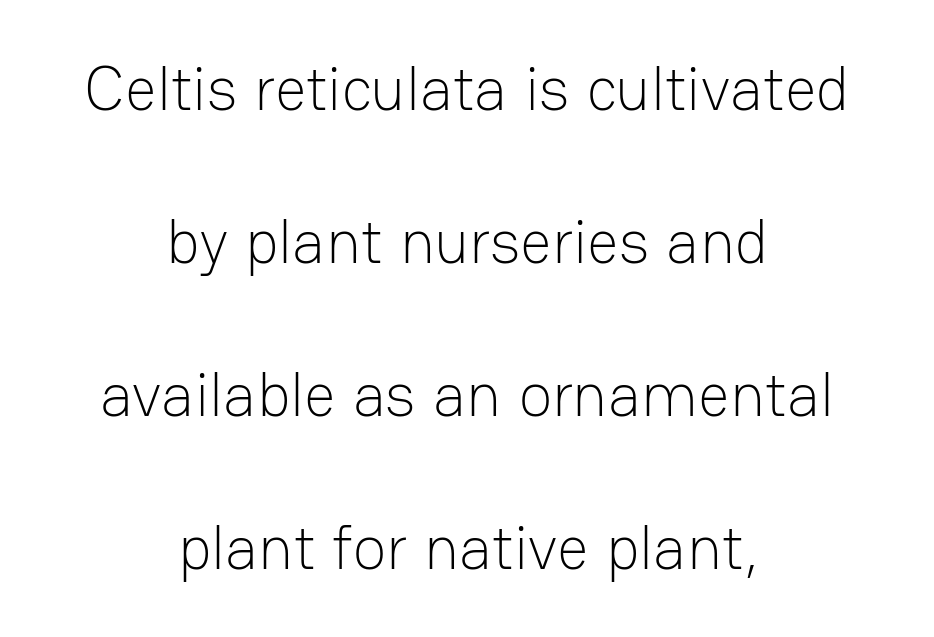
{"serif": "no", "italic": "no", "bold": "no", "weight": "light", "width": "normal", "stroke_contrast": "low", "x_height": "medium", "monospaced": "no", "underline": "no", "align": "center", "line_spacing": "loose", "line_spacing_ratio": 2.47, "letter_spacing": "normal", "letter_spacing_em": 0.0, "glyph_px": 62}
